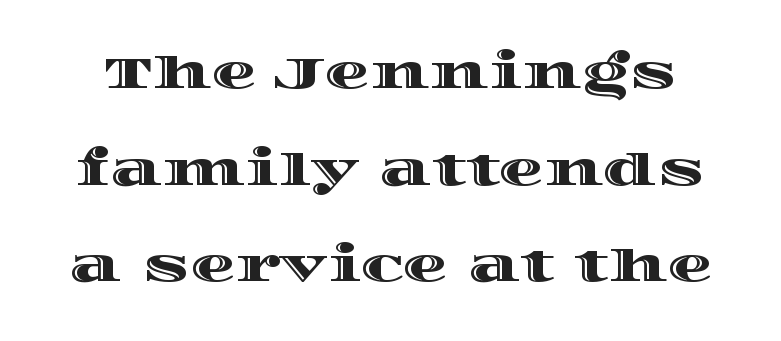
Successive baselines arrive slowly, with a big drop between each. Looks like regular typesetting: each glyph gets only the width it needs. The horizontal fit of the characters is conventional and even. The specimen reads as upright at a glance. Underline: absent.
